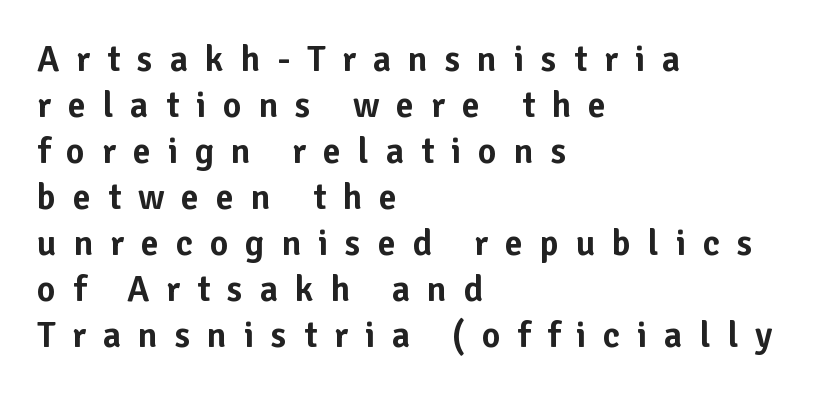
{"serif": "no", "italic": "no", "width": "normal", "stroke_contrast": "low", "x_height": "medium", "monospaced": "no", "underline": "no", "align": "left", "line_spacing": "normal", "line_spacing_ratio": 1.28, "letter_spacing": "wide", "letter_spacing_em": 0.47, "glyph_px": 36}
